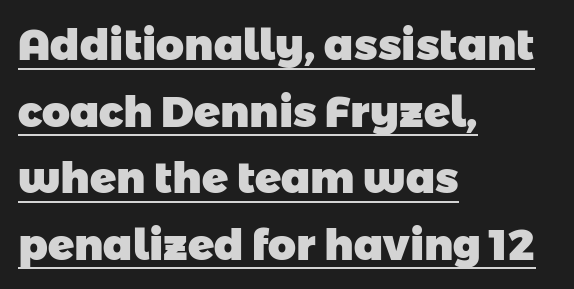
Q: Is the text bold? A: Yes.
Q: Is the typeface a serif or a sans-serif typeface? A: Sans-serif.
Q: Is the text underlined? A: Yes.
Q: How is the paragraph aligned? A: Left-aligned.
Q: Is the spacing between letters normal or unusually wide? A: Normal.
Q: Is the spacing between lines tight, normal or loose? A: Normal.
Q: Width (condensed, normal, or wide)? A: Normal.
Q: Stroke contrast? A: Low.
Q: x-height? A: Medium.
Q: Monospaced? A: No.
